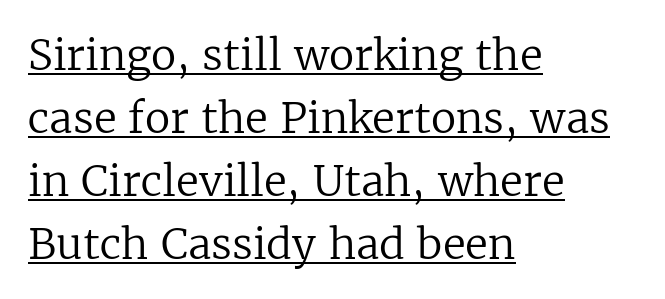
Q: Is the text bold? A: No.
Q: Is the text italic (slanted)? A: No, it is upright.
Q: Is the typeface a serif or a sans-serif typeface? A: Serif.
Q: Is the text underlined? A: Yes.
Q: How is the paragraph aligned? A: Left-aligned.
Q: Is the spacing between letters normal or unusually wide? A: Normal.
Q: Is the spacing between lines tight, normal or loose? A: Normal.
Q: Width (condensed, normal, or wide)? A: Normal.
Q: Stroke contrast? A: Low.
Q: x-height? A: Medium.
Q: Monospaced? A: No.
